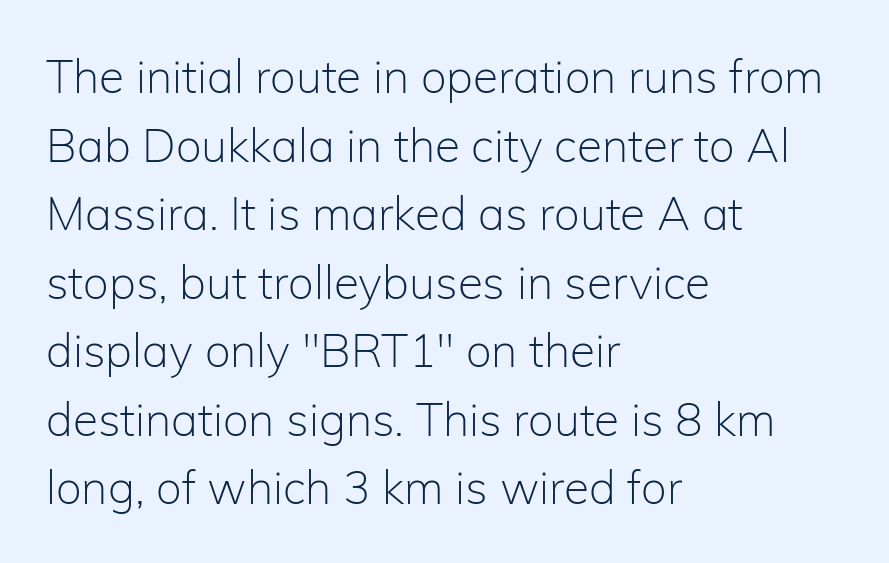
Ordinary non-slanted type is in use. Typographically, this falls in the sans-serif category. Plain, unruled lines of type. Character widths vary here, with narrow letters taking less room than wide ones.
